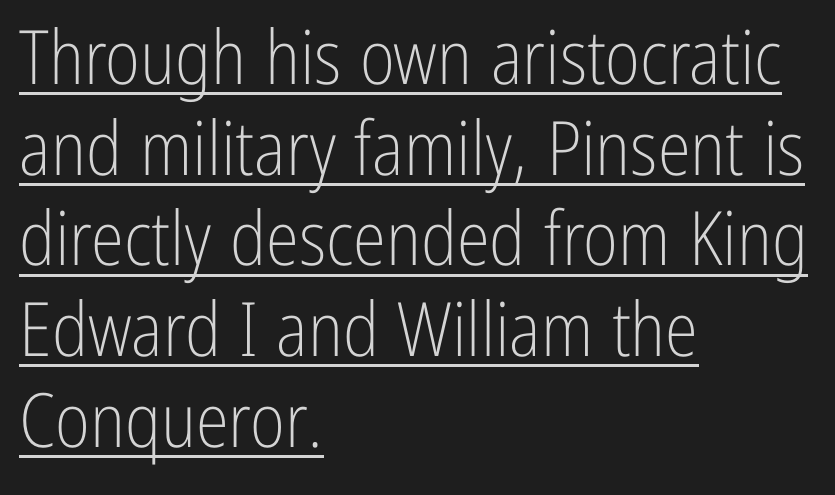
Q: Is the text bold? A: No.
Q: Is the text italic (slanted)? A: No, it is upright.
Q: Is the typeface a serif or a sans-serif typeface? A: Sans-serif.
Q: Is the text underlined? A: Yes.
Q: How is the paragraph aligned? A: Left-aligned.
Q: Is the spacing between letters normal or unusually wide? A: Normal.
Q: Width (condensed, normal, or wide)? A: Condensed.
Q: Stroke contrast? A: Low.
Q: x-height? A: Medium.
Q: Monospaced? A: No.
